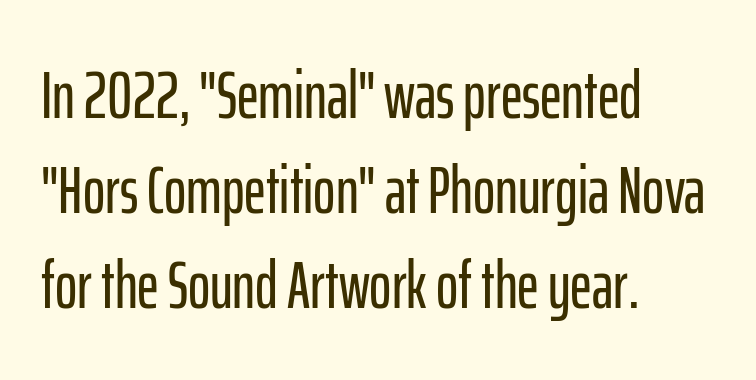
Q: Is the text italic (slanted)? A: No, it is upright.
Q: Is the typeface a serif or a sans-serif typeface? A: Sans-serif.
Q: Is the text underlined? A: No.
Q: How is the paragraph aligned? A: Left-aligned.
Q: Is the spacing between letters normal or unusually wide? A: Normal.
Q: Is the spacing between lines tight, normal or loose? A: Normal.
Q: Width (condensed, normal, or wide)? A: Condensed.
Q: Stroke contrast? A: Low.
Q: x-height? A: Medium.
Q: Monospaced? A: No.
